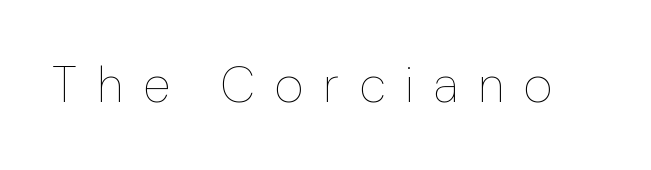
The image shows 50 px thin type, upright; set unusually wide letter spacing (+0.4 em), not underlined; low stroke contrast and a medium x-height.
